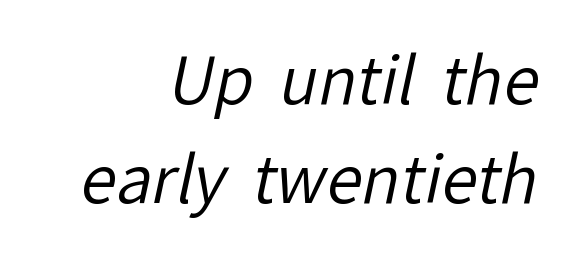
Q: Is the text bold? A: No.
Q: Is the typeface a serif or a sans-serif typeface? A: Sans-serif.
Q: Is the text underlined? A: No.
Q: How is the paragraph aligned? A: Right-aligned.
Q: Is the spacing between letters normal or unusually wide? A: Normal.
Q: Is the spacing between lines tight, normal or loose? A: Normal.
Q: Width (condensed, normal, or wide)? A: Normal.
Q: Stroke contrast? A: Low.
Q: x-height? A: Medium.
Q: Monospaced? A: No.
